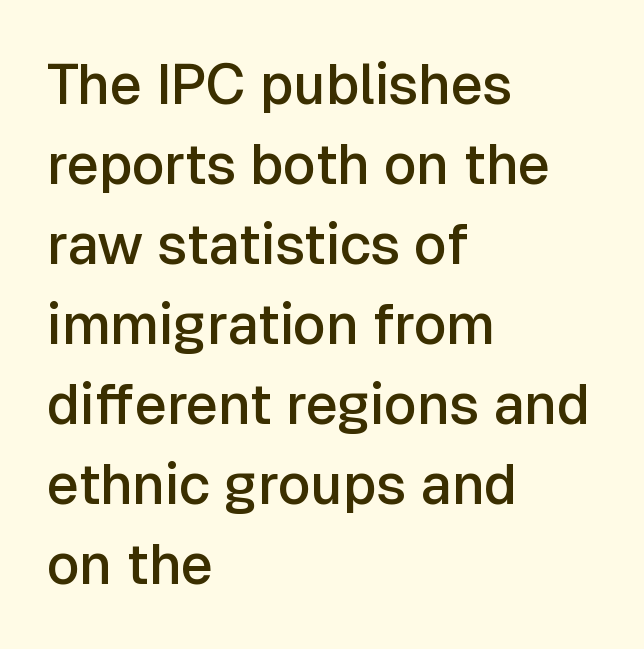
Default kerning and tracking; the words read as compact shapes. The gap between lines stays unmarked. These lines are set flush left with a ragged right edge. You can tell it's not italic because the verticals are truly vertical.
